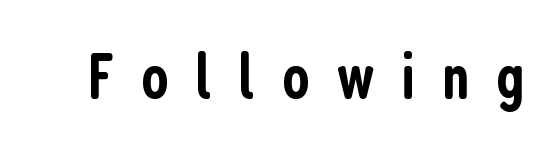
The baseline area is clear. Posture: upright roman. Loose tracking; the words dissolve into strings of separated letters. The typesetting leans somewhat heavy: a semibold. This rendering employs a face without finishing strokes, i.e., a sans-serif.
